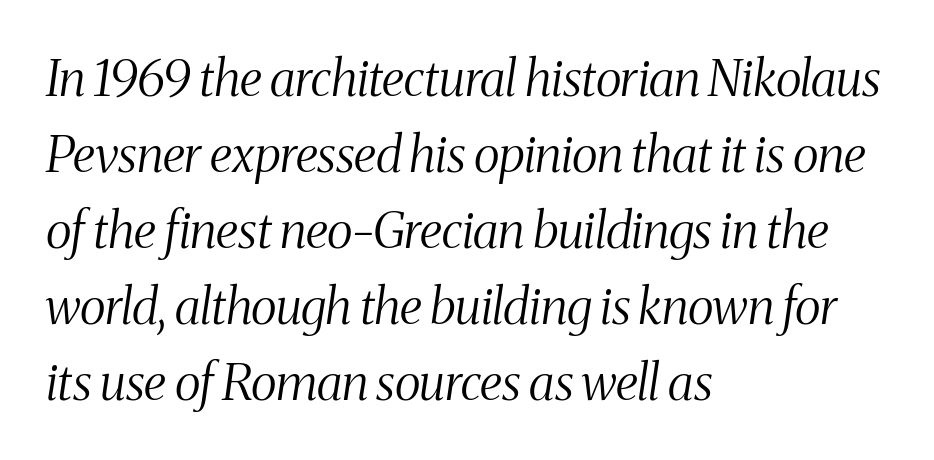
Where is the straight margin? On the left. Quick note: underline off. The vertical gap from one line to the next is medium. Font category for this specimen: serif. You can tell it's italic because the verticals aren't actually vertical.
